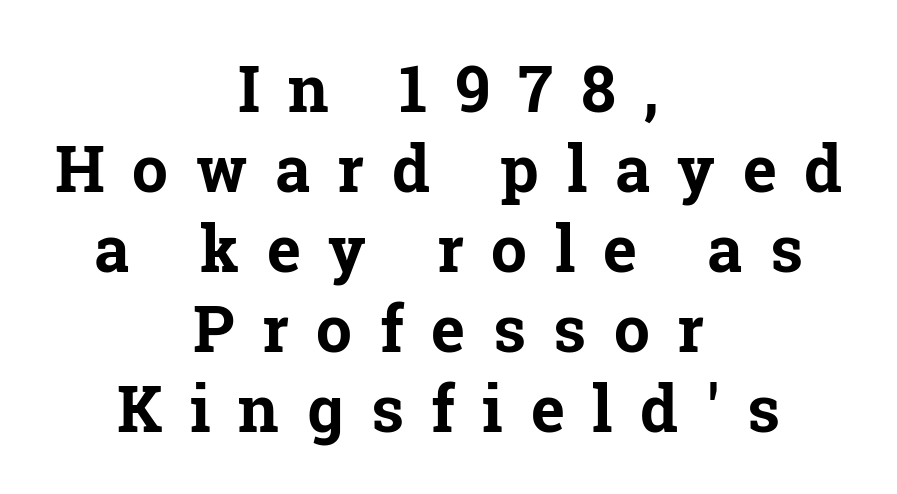
{"serif": "yes", "italic": "no", "bold": "yes", "weight": "bold", "width": "normal", "stroke_contrast": "low", "x_height": "medium", "monospaced": "no", "underline": "no", "align": "center", "line_spacing": "normal", "line_spacing_ratio": 1.25, "letter_spacing": "wide", "letter_spacing_em": 0.43, "glyph_px": 64}
